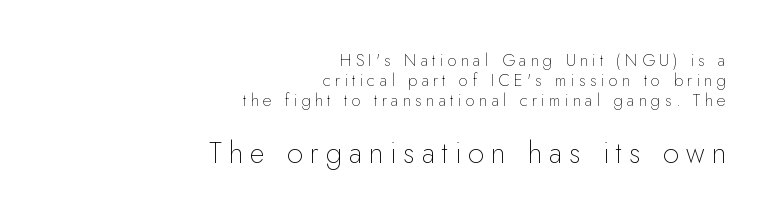
The image shows 29 px thin sans-serif type, upright; set right-aligned, line spacing 1.19x, unusually wide letter spacing (+0.24 em), not underlined; the second (bottom) block is 1.71x larger; low stroke contrast and a small x-height.
